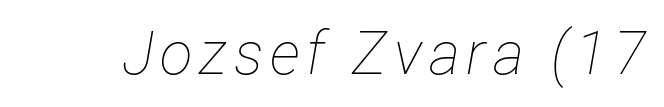
The image shows 60 px thin, condensed type, italic (leaning right); set not underlined; low stroke contrast and a medium x-height.
